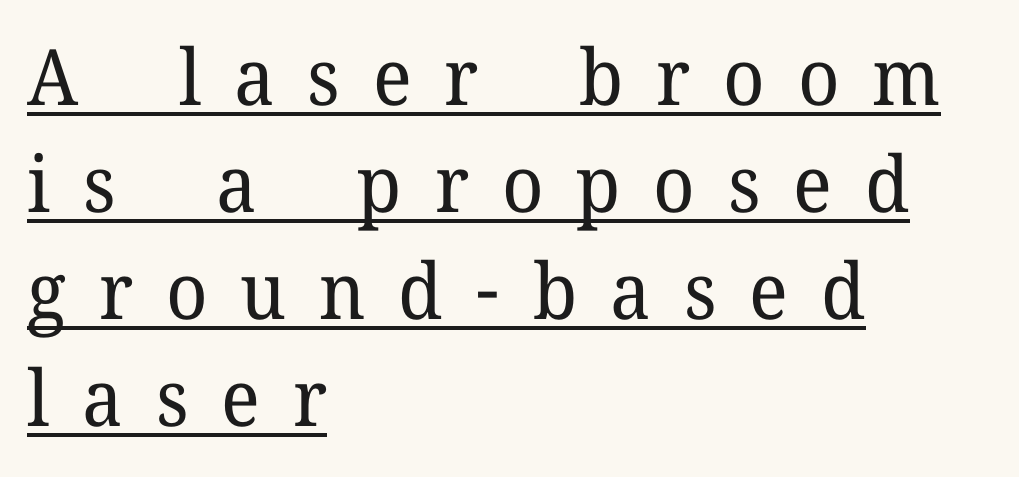
Stroke thickness stays within the range of a standard reading face or lighter. The type is letterspaced generously, with wide tracking. This is underlined copy, the kind a proofreader might mark for attention. A student would call this left alignment; a typographer would say flush left, rag right. You could not count columns in this text — the font is proportionally spaced. Rows of type keep a routine distance in the vertical direction.
